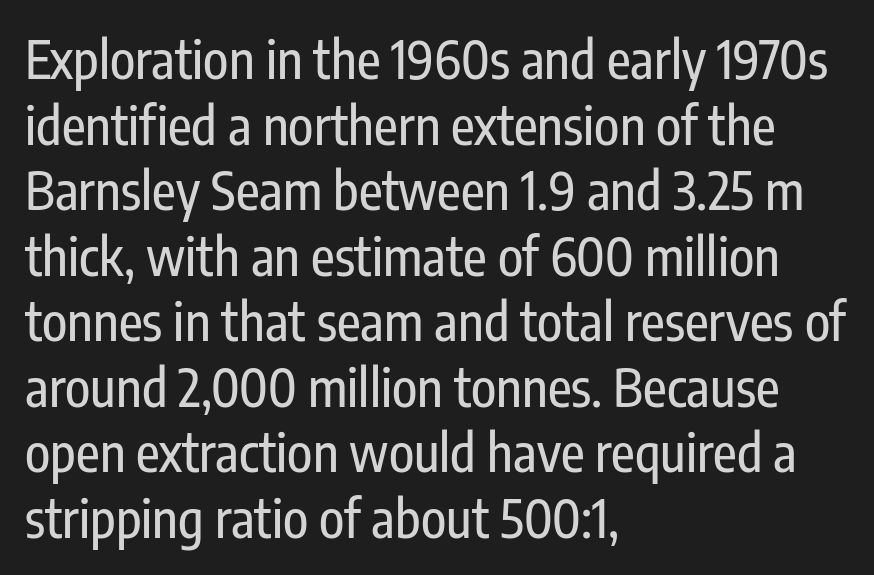
Q: Is the text italic (slanted)? A: No, it is upright.
Q: Is the typeface a serif or a sans-serif typeface? A: Sans-serif.
Q: Is the text underlined? A: No.
Q: How is the paragraph aligned? A: Left-aligned.
Q: Is the spacing between letters normal or unusually wide? A: Normal.
Q: Is the spacing between lines tight, normal or loose? A: Normal.
Q: Width (condensed, normal, or wide)? A: Condensed.
Q: Stroke contrast? A: Low.
Q: x-height? A: Medium.
Q: Monospaced? A: No.
